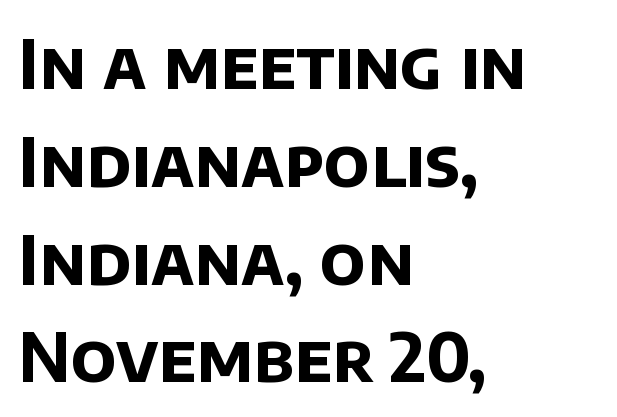
Q: Is the text bold? A: Yes.
Q: Is the typeface a serif or a sans-serif typeface? A: Sans-serif.
Q: Is the text underlined? A: No.
Q: How is the paragraph aligned? A: Left-aligned.
Q: Is the spacing between letters normal or unusually wide? A: Normal.
Q: Is the spacing between lines tight, normal or loose? A: Normal.
Q: Width (condensed, normal, or wide)? A: Normal.
Q: Stroke contrast? A: Low.
Q: x-height? A: Large.
Q: Monospaced? A: No.
